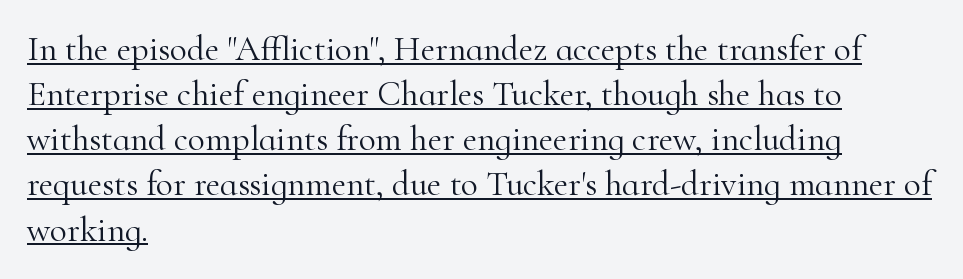
{"serif": "yes", "italic": "no", "bold": "no", "weight": "light", "width": "normal", "stroke_contrast": "high", "x_height": "small", "monospaced": "no", "underline": "yes", "align": "left", "line_spacing": "normal", "line_spacing_ratio": 1.29, "letter_spacing": "normal", "letter_spacing_em": 0.0, "glyph_px": 35}
